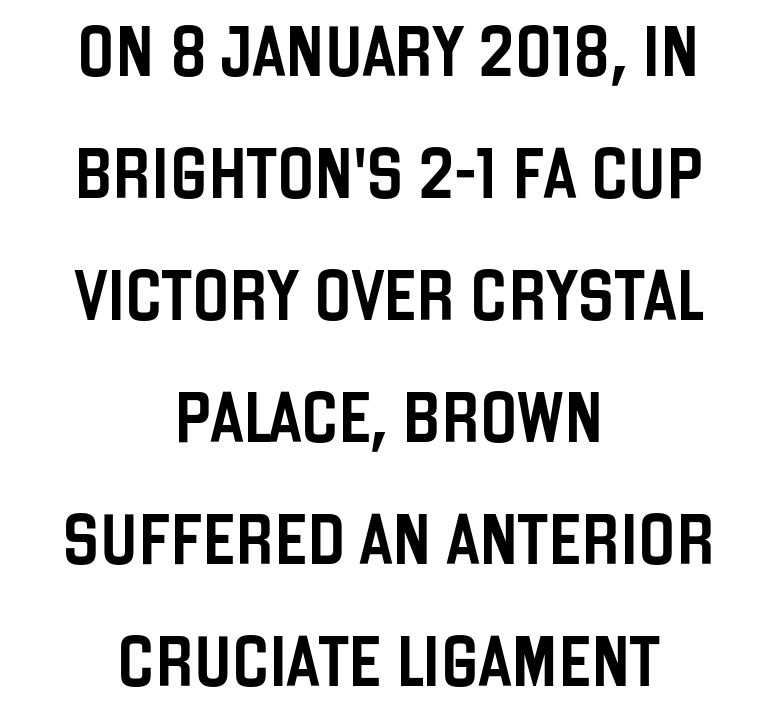
{"serif": "no", "italic": "no", "width": "condensed", "stroke_contrast": "low", "x_height": "large", "monospaced": "no", "underline": "no", "align": "center", "line_spacing": "loose", "line_spacing_ratio": 2.44, "letter_spacing": "normal", "letter_spacing_em": 0.0, "glyph_px": 50}
